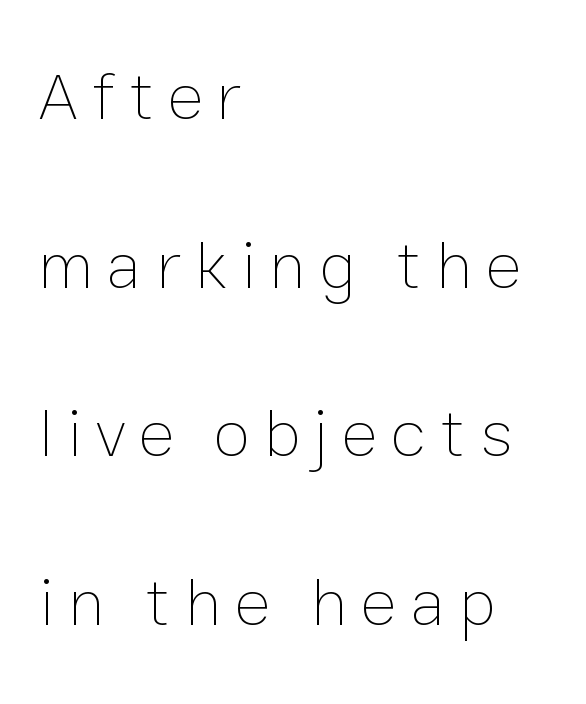
The image shows 68 px thin type, upright; set left-aligned, loose line spacing (2.48x), unusually wide letter spacing (+0.2 em), not underlined; low stroke contrast and a medium x-height.
